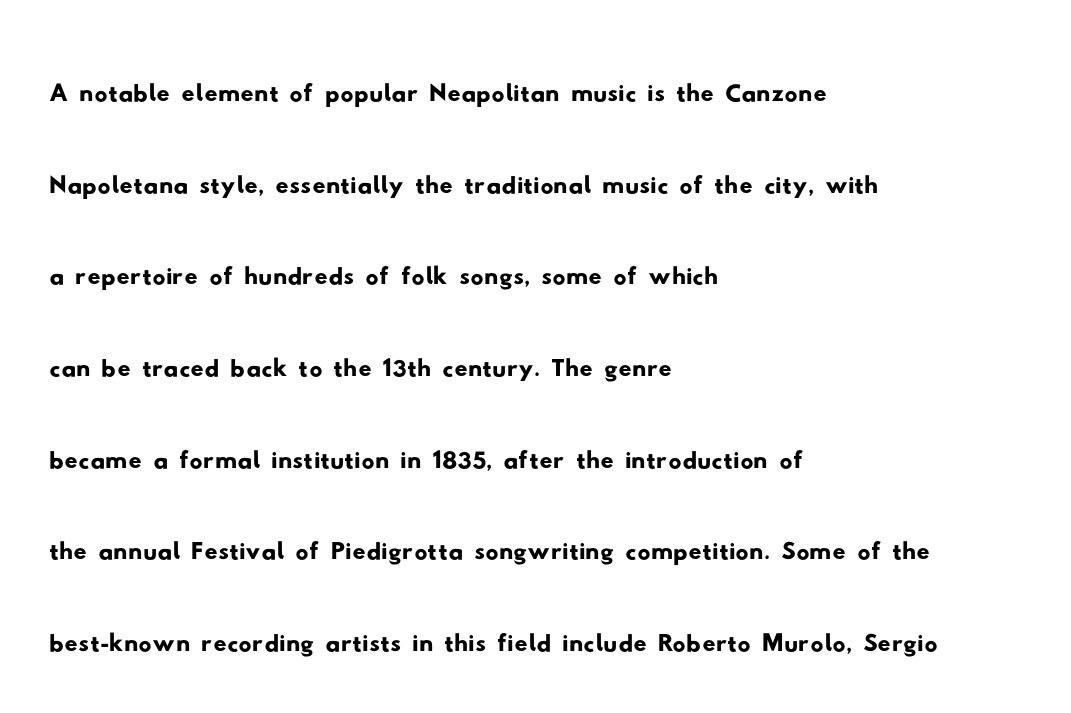
{"serif": "no", "width": "wide", "stroke_contrast": "low", "x_height": "small", "monospaced": "no", "underline": "no", "align": "left", "line_spacing": "normal", "line_spacing_ratio": 1.41, "letter_spacing": "normal", "letter_spacing_em": 0.0, "glyph_px": 65}
